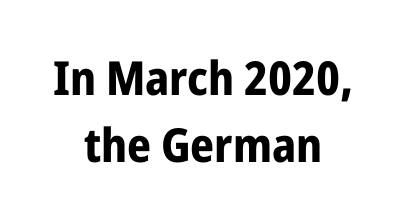
Q: Is the text bold? A: Yes.
Q: Is the text italic (slanted)? A: No, it is upright.
Q: Is the typeface a serif or a sans-serif typeface? A: Sans-serif.
Q: Is the text underlined? A: No.
Q: How is the paragraph aligned? A: Centered.
Q: Is the spacing between letters normal or unusually wide? A: Normal.
Q: Is the spacing between lines tight, normal or loose? A: Normal.
Q: Width (condensed, normal, or wide)? A: Condensed.
Q: Stroke contrast? A: Low.
Q: x-height? A: Medium.
Q: Monospaced? A: No.
